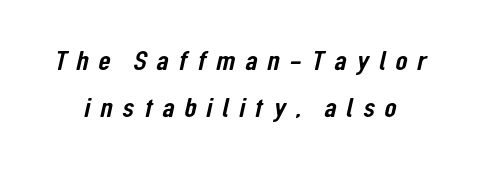
Q: Is the typeface a serif or a sans-serif typeface? A: Sans-serif.
Q: Is the text underlined? A: No.
Q: Is the spacing between letters normal or unusually wide? A: Unusually wide.
Q: Is the spacing between lines tight, normal or loose? A: Normal.
Q: Width (condensed, normal, or wide)? A: Condensed.
Q: Stroke contrast? A: Low.
Q: x-height? A: Medium.
Q: Monospaced? A: No.
